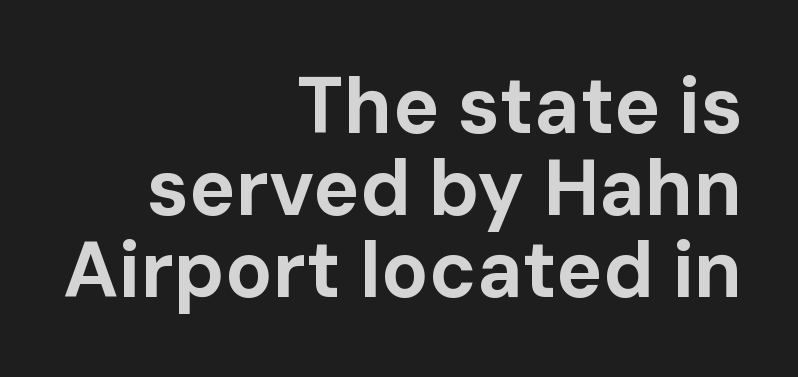
Looks like regular typesetting: each glyph gets only the width it needs. Line endings align vertically; line beginnings do not. If you drew a line through each stem, it would be perfectly vertical. This sample trades vertical openness for compactness between lines.
